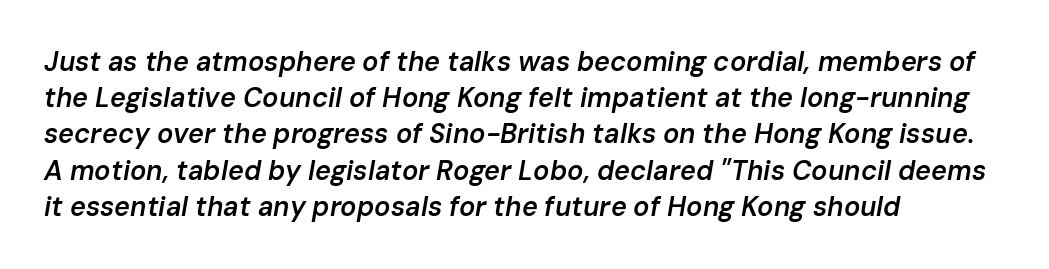
The image shows 27 px text type, italic (leaning right); set left-aligned, normal line spacing (1.34x), normal letter spacing, not underlined.
